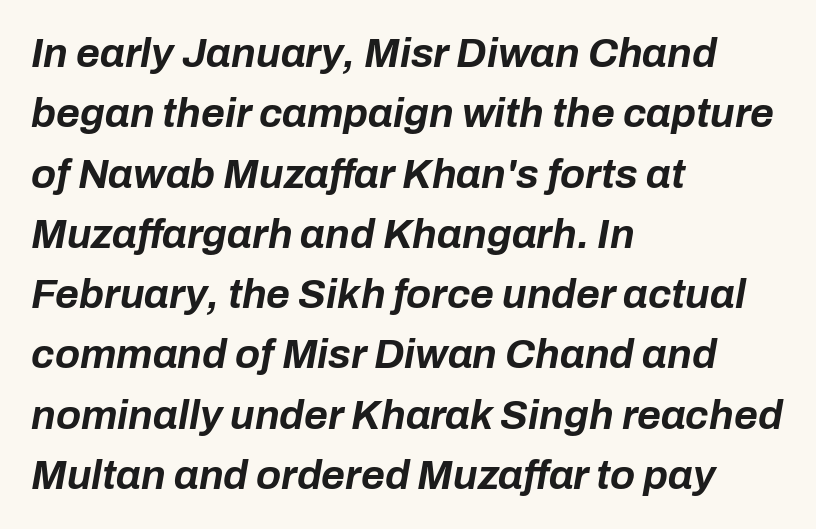
A full-strength bold gives these letters their thick strokes. Alignment: flush left. Character widths vary here, with narrow letters taking less room than wide ones. The vertical gap from one line to the next is medium. Between one letter and the next there's only the usual sliver of space. Descenders hang freely into open space.
